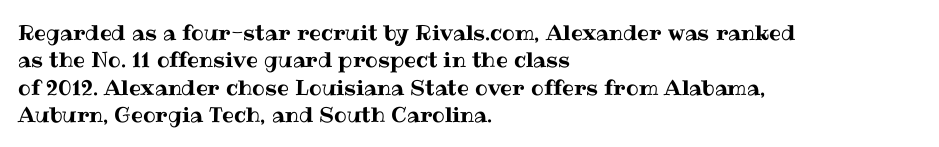
The image shows 21 px text type, upright; set left-aligned, normal line spacing (1.3x), normal letter spacing, not underlined.
